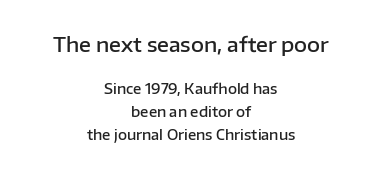
The image shows 20 px text type, upright; set centered, normal line spacing (1.62x), normal letter spacing, not underlined; the first (top) block is 1.43x larger.
